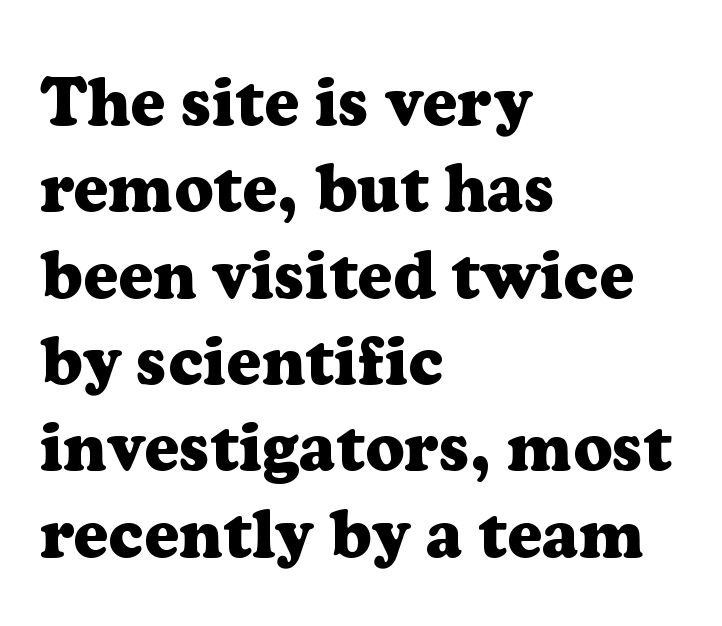
The compositor pushed each line to the left boundary. The baseline area is clear. How would I describe the line gaps? Plain and ordinary. This sample uses a serif face.
